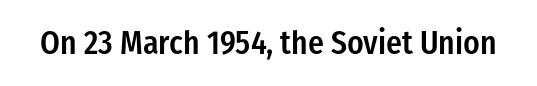
A typesetter would call this proportional, since set widths differ per character. This rendering employs a face without finishing strokes, i.e., a sans-serif. Nobody drew a line under any word here. Unlike italic type, these characters show no tilt at all. Does the weight exceed regular? Yes, but only to semibold.
